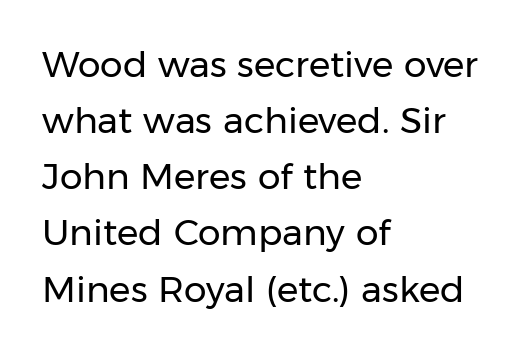
{"serif": "no", "italic": "no", "bold": "no", "weight": "regular", "width": "normal", "stroke_contrast": "low", "x_height": "medium", "monospaced": "no", "underline": "no", "align": "left", "line_spacing": "normal", "line_spacing_ratio": 1.56, "letter_spacing": "normal", "letter_spacing_em": 0.0, "glyph_px": 36}
